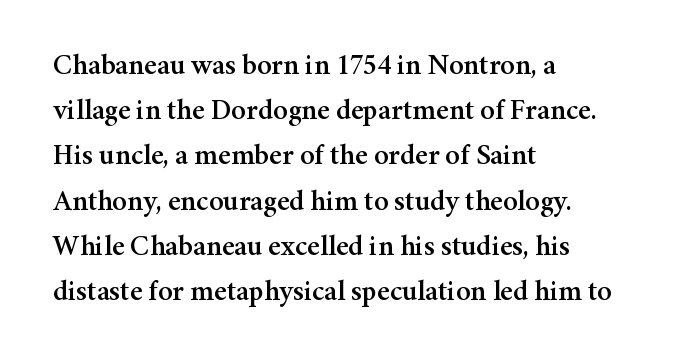
In terms of leading, this rendering sits right in the middle. Compared with typical body copy, the letter spacing here is the same. Ascenders rise straight up at ninety degrees. A bare baseline throughout the passage.
